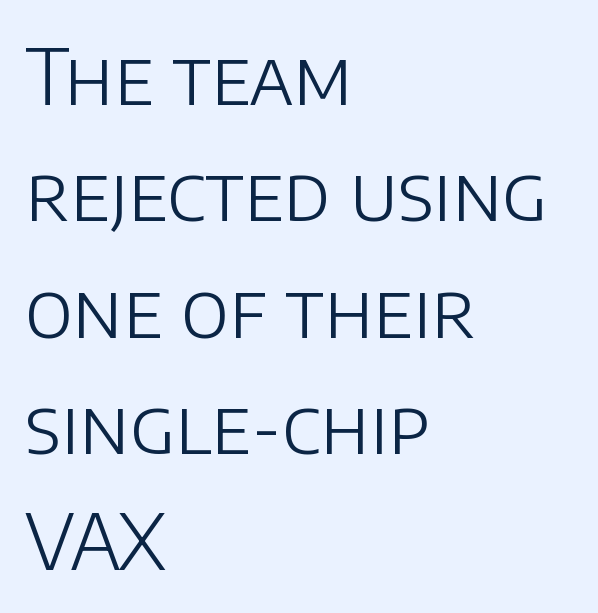
Italic: no, the glyphs are upright roman. The gap between lines stays unmarked. The passage shown is typed in a proportional face where columns would drift. The weight would be labelled regular, book, light, or lighter still. Interline gaps are of average width in this sample.
